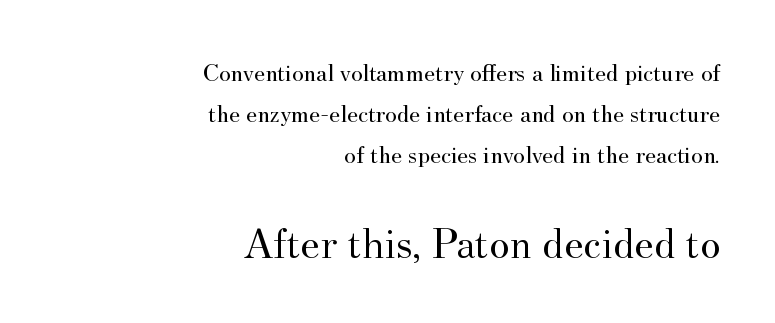
Here the second block reads like a headline and the first like body copy. Each new line begins a customary step beneath the previous one. Compared with a typical body face, this is equally light or lighter still. This is roman type, the default non-slanted kind.
